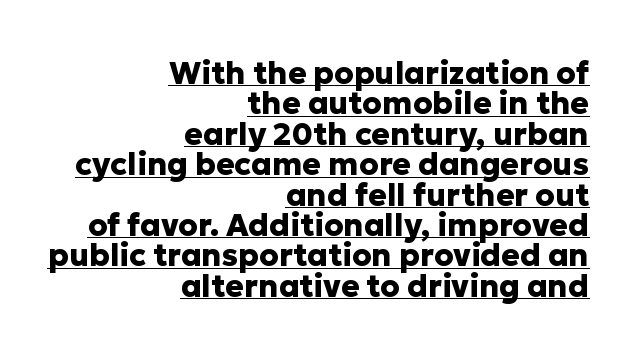
{"serif": "no", "italic": "no", "bold": "yes", "weight": "heavy", "width": "normal", "stroke_contrast": "low", "x_height": "medium", "monospaced": "no", "underline": "yes", "align": "right", "line_spacing": "tight", "line_spacing_ratio": 0.98, "letter_spacing": "normal", "letter_spacing_em": 0.0, "glyph_px": 31}
